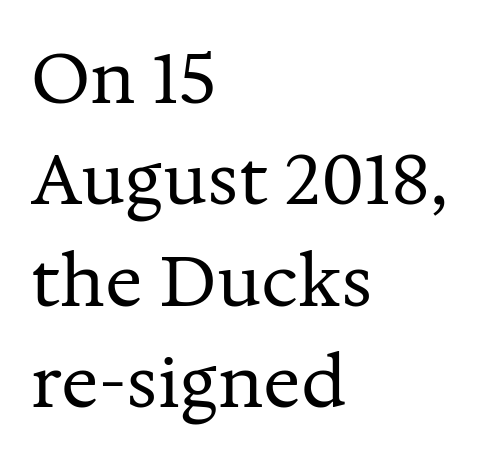
{"serif": "yes", "italic": "no", "bold": "no", "weight": "regular", "width": "normal", "stroke_contrast": "medium", "x_height": "medium", "monospaced": "no", "underline": "no", "align": "left", "line_spacing": "normal", "line_spacing_ratio": 1.45, "letter_spacing": "normal", "letter_spacing_em": 0.0, "glyph_px": 70}
